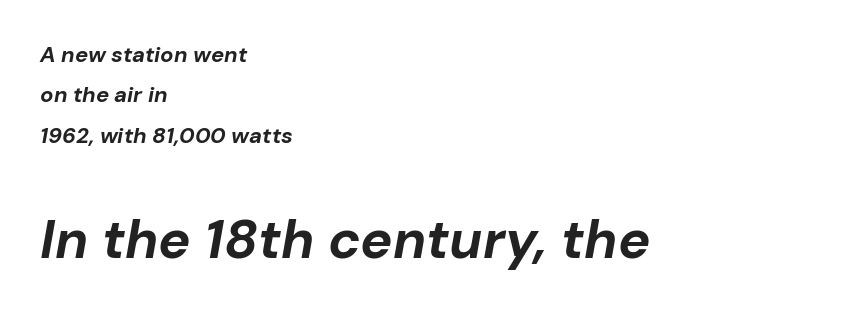
Q: Is the text bold? A: Yes.
Q: Is the text italic (slanted)? A: Yes, it leans right by about 10 degrees.
Q: Is the text underlined? A: No.
Q: How is the paragraph aligned? A: Left-aligned.
Q: Is the spacing between letters normal or unusually wide? A: Normal.
Q: Which block of text is set in a larger size, the first (top) or the second (bottom)? A: The second (bottom) one.
Q: Width (condensed, normal, or wide)? A: Normal.
Q: Stroke contrast? A: Low.
Q: x-height? A: Medium.
Q: Monospaced? A: No.
